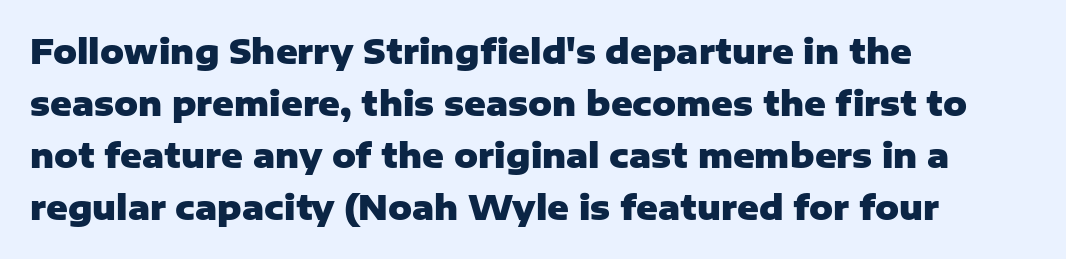
{"serif": "no", "italic": "no", "bold": "yes", "weight": "heavy", "width": "normal", "stroke_contrast": "low", "x_height": "medium", "monospaced": "no", "underline": "no", "align": "left", "line_spacing": "normal", "line_spacing_ratio": 1.58, "letter_spacing": "normal", "letter_spacing_em": 0.0, "glyph_px": 33}
